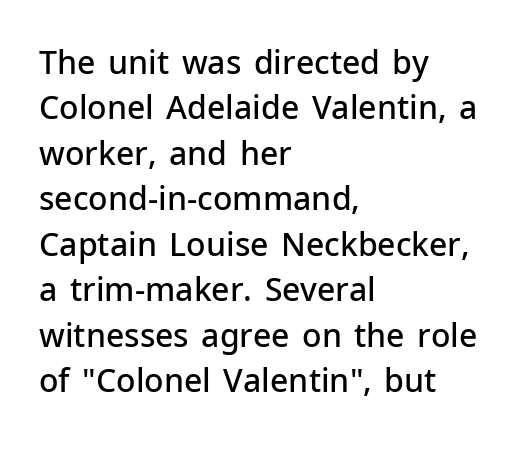
{"serif": "no", "italic": "no", "bold": "semi", "weight": "semibold", "width": "normal", "stroke_contrast": "low", "x_height": "medium", "monospaced": "no", "underline": "no", "align": "left", "line_spacing": "normal", "line_spacing_ratio": 1.42, "letter_spacing": "normal", "letter_spacing_em": 0.0, "glyph_px": 32}
